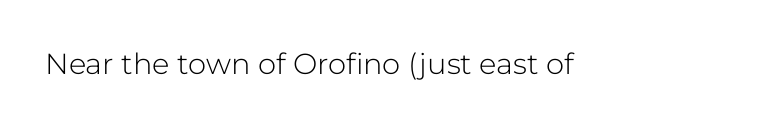
The image shows 29 px light sans-serif type, upright; set normal letter spacing, not underlined; low stroke contrast and a medium x-height.
